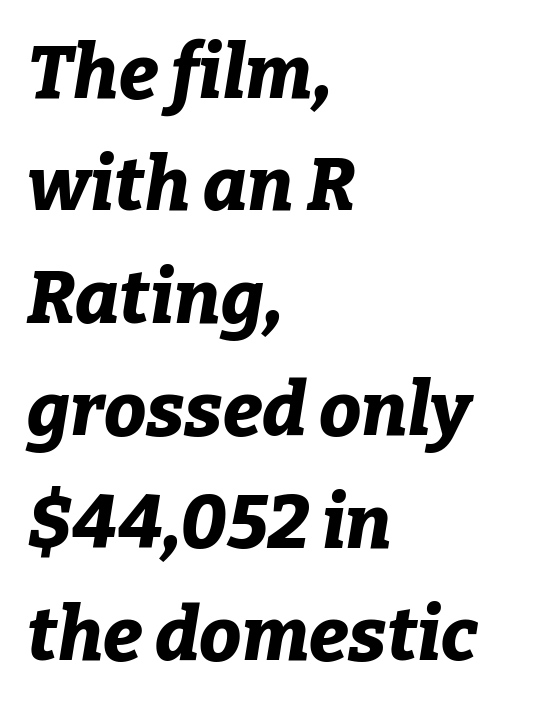
Honestly, the letter spacing is just normal — you wouldn't notice it. The rows are spaced the way most documents space them. Note the varied advance widths — an 'i' is clearly narrower than an 'm'. A full-strength bold gives these letters their thick strokes. Glance below the letters and you will spot only blank space. Caption: multi-line text, flush left, ragged right.
